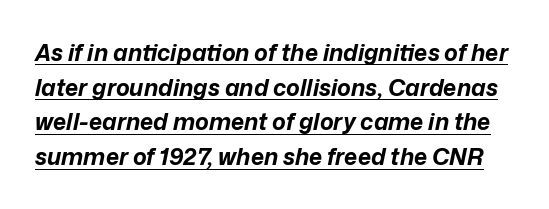
The image shows 23 px bold type, italic (leaning right); set normal line spacing (1.51x), normal letter spacing, underlined.
